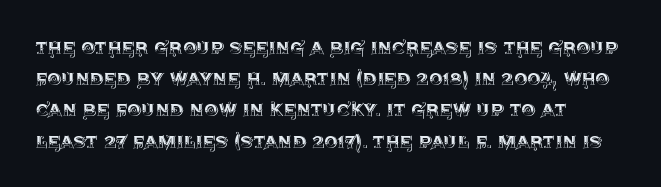
{"italic": "no", "underline": "no", "align": "left", "line_spacing": "normal", "line_spacing_ratio": 1.42, "letter_spacing": "normal", "letter_spacing_em": 0.0, "glyph_px": 22}
